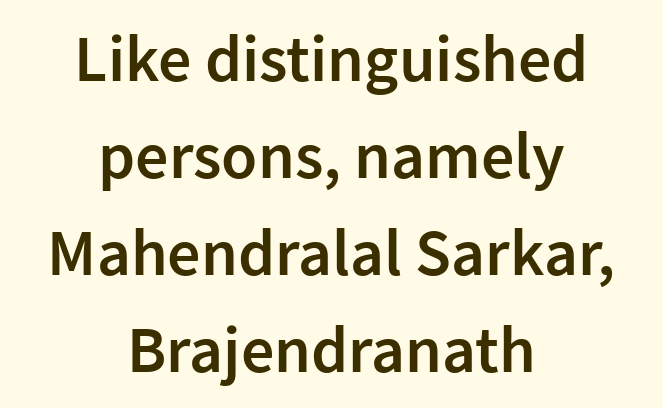
The image shows 66 px semibold sans-serif type, upright; set centered, normal line spacing (1.47x), normal letter spacing, not underlined; low stroke contrast and a medium x-height.
